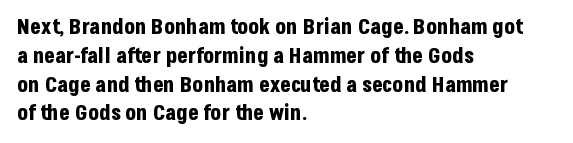
The rows are spaced the way most documents space them. Its strokes are broad and dark, the hallmark of bold type. Posture: upright roman. A bare baseline throughout the passage.
